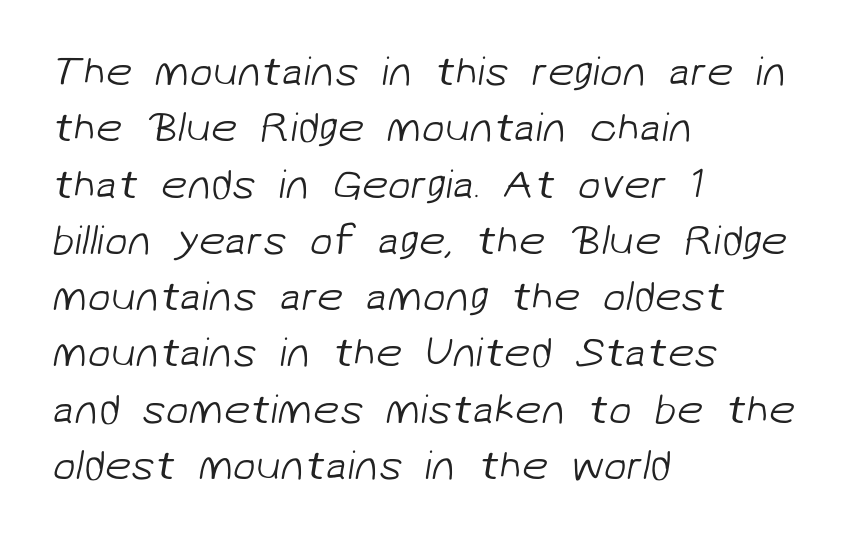
The image shows 42 px light sans-serif type; set left-aligned, normal line spacing (1.34x), normal letter spacing, not underlined; low stroke contrast and a medium x-height.
